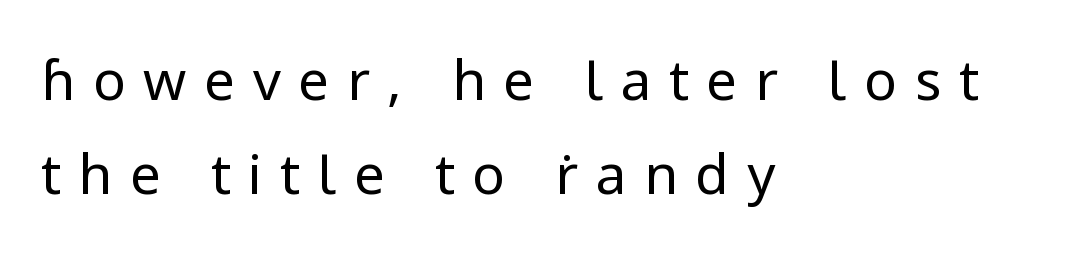
Looks like regular typesetting: each glyph gets only the width it needs. Tall strokes in this sample are plumb rather than angled. Left-aligned paragraph, ragged on the right. Words appear elongated and porous because spacing is wide.
